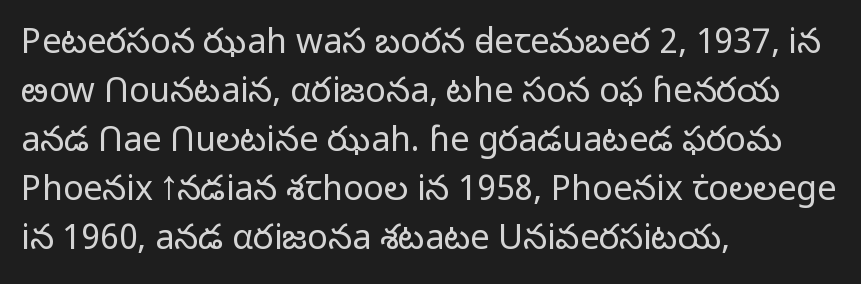
The image shows 34 px light sans-serif type, upright; set left-aligned, normal line spacing (1.44x), normal letter spacing, not underlined; low stroke contrast and a medium x-height.
